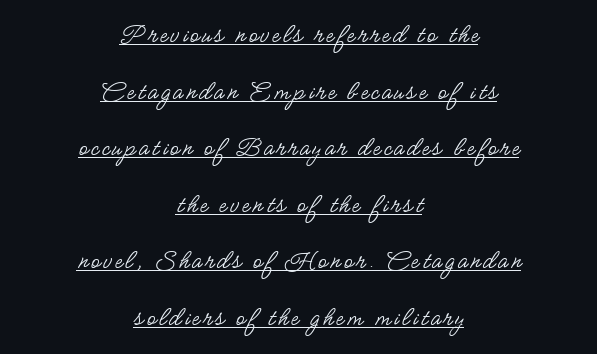
{"serif": "no", "bold": "no", "weight": "regular", "width": "condensed", "stroke_contrast": "low", "x_height": "small", "monospaced": "no", "underline": "yes", "align": "center", "line_spacing": "loose", "line_spacing_ratio": 2.02, "glyph_px": 28}
